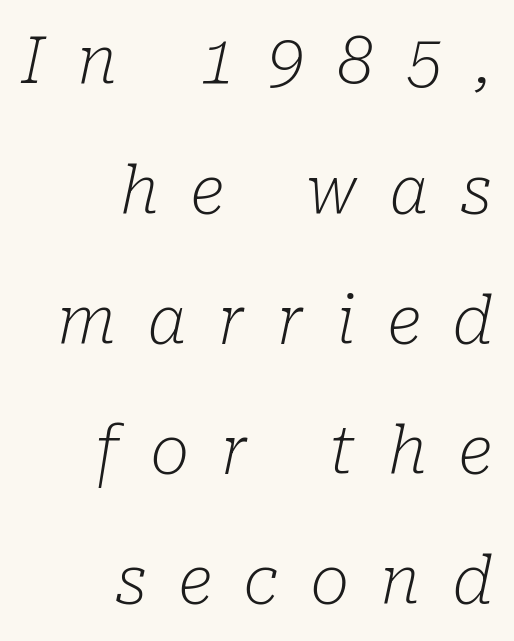
Note the varied advance widths — an 'i' is clearly narrower than an 'm'. Alignment: flush right. Regarding leading, the lines here are spaced well apart. The weight would be labelled regular, book, light, or lighter still.
